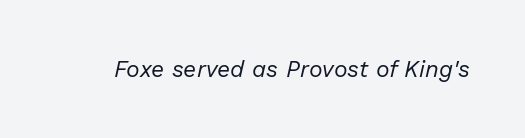
Q: Is the text bold? A: No.
Q: Is the text italic (slanted)? A: Yes, it leans right by about 13 degrees.
Q: Is the text underlined? A: No.
Q: Is the spacing between letters normal or unusually wide? A: Normal.
